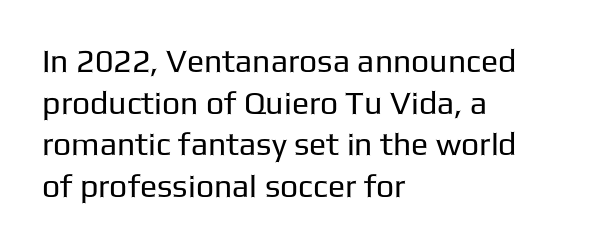
{"serif": "no", "italic": "no", "bold": "no", "weight": "regular", "width": "normal", "stroke_contrast": "low", "x_height": "medium", "monospaced": "no", "underline": "no", "align": "left", "line_spacing": "normal", "line_spacing_ratio": 1.3, "letter_spacing": "normal", "letter_spacing_em": 0.0, "glyph_px": 32}
